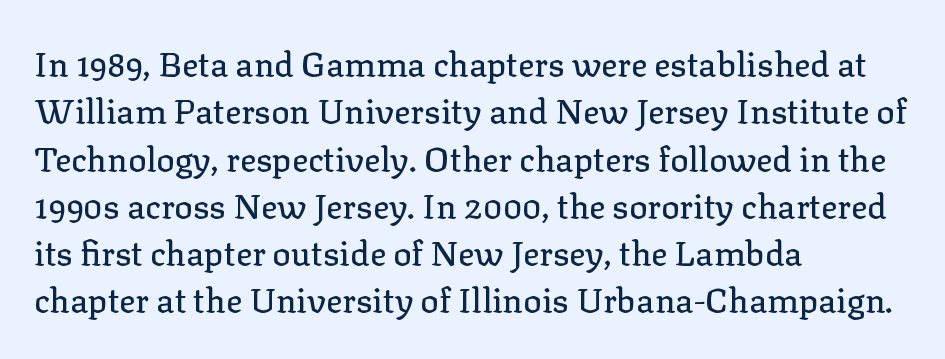
{"serif": "yes", "italic": "no", "width": "normal", "stroke_contrast": "low", "x_height": "medium", "monospaced": "no", "underline": "no", "align": "left", "line_spacing": "normal", "line_spacing_ratio": 1.39, "letter_spacing": "normal", "letter_spacing_em": 0.0, "glyph_px": 34}
